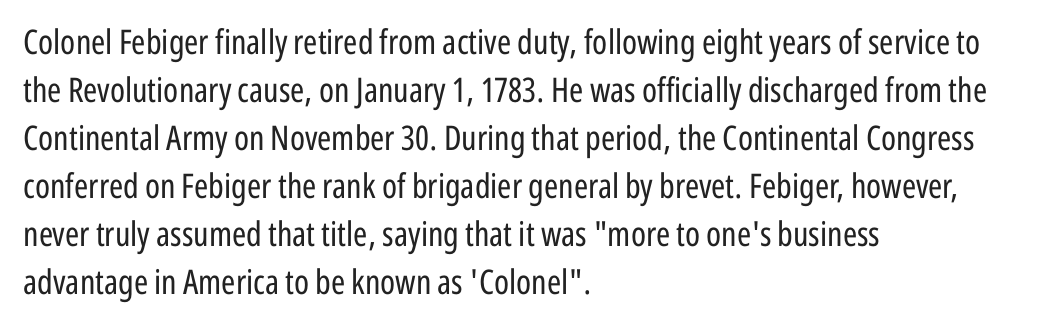
Q: Is the text bold? A: No.
Q: Is the text italic (slanted)? A: No, it is upright.
Q: Is the typeface a serif or a sans-serif typeface? A: Sans-serif.
Q: Is the text underlined? A: No.
Q: How is the paragraph aligned? A: Left-aligned.
Q: Is the spacing between letters normal or unusually wide? A: Normal.
Q: Is the spacing between lines tight, normal or loose? A: Normal.
Q: Width (condensed, normal, or wide)? A: Condensed.
Q: Stroke contrast? A: Low.
Q: x-height? A: Medium.
Q: Monospaced? A: No.
